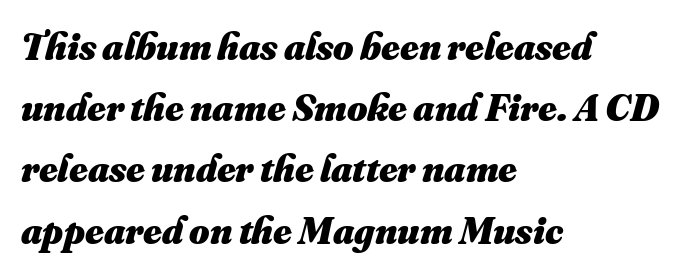
The image shows 39 px heavy type; set left-aligned, normal line spacing (1.57x), normal letter spacing, not underlined; medium stroke contrast and a small x-height.
